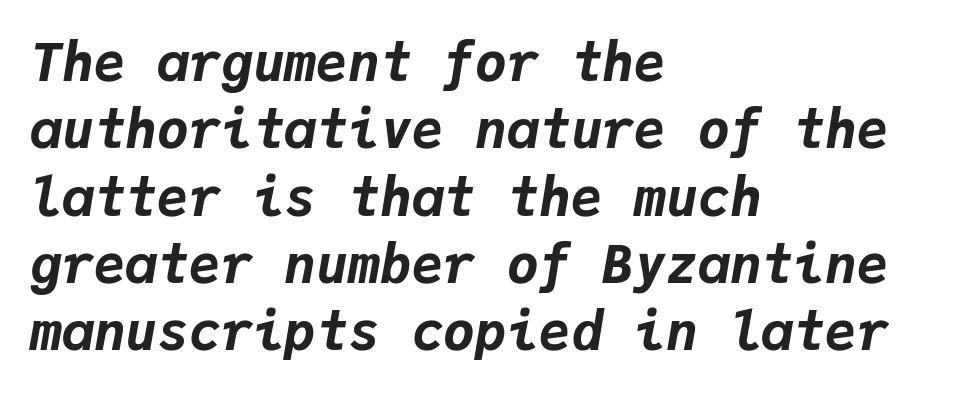
The image shows 53 px bold type, italic (leaning right), monospaced; set left-aligned, normal line spacing (1.27x), normal letter spacing, not underlined; low stroke contrast and a medium x-height.
